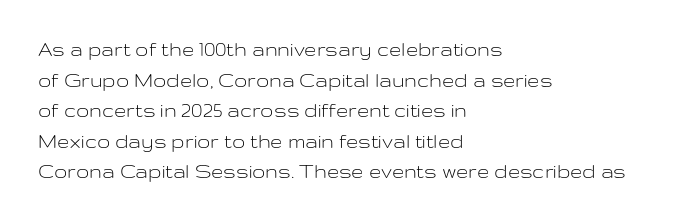
The image shows 22 px text type, upright; set left-aligned, normal line spacing (1.39x), normal letter spacing, not underlined.
